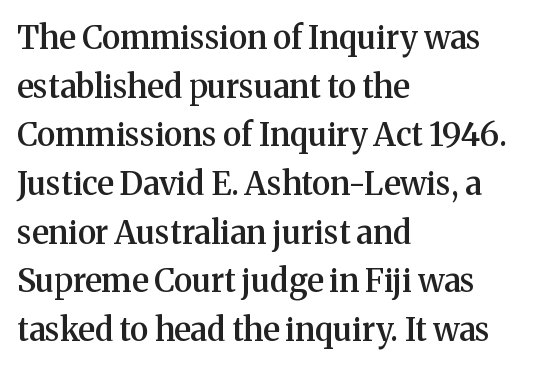
{"serif": "yes", "italic": "no", "bold": "semi", "weight": "semibold", "width": "normal", "stroke_contrast": "medium", "x_height": "medium", "monospaced": "no", "underline": "no", "align": "left", "line_spacing": "normal", "line_spacing_ratio": 1.52, "letter_spacing": "normal", "letter_spacing_em": 0.0, "glyph_px": 32}
